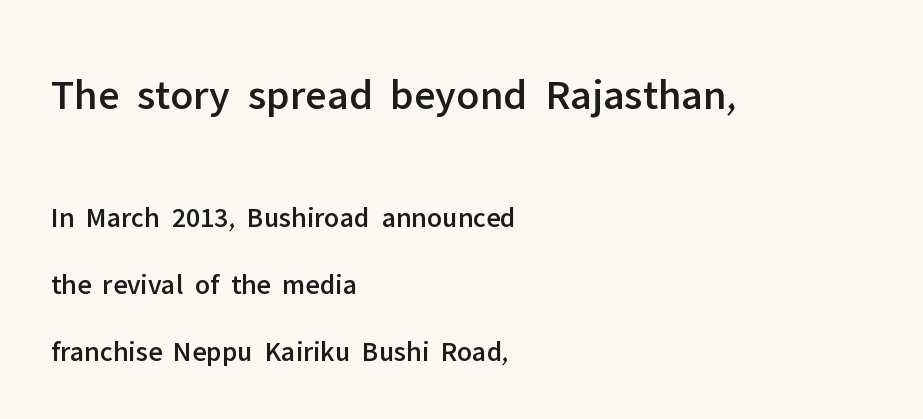
{"serif": "no", "italic": "no", "width": "normal", "stroke_contrast": "low", "x_height": "medium", "monospaced": "no", "underline": "no", "align": "left", "line_spacing": "loose", "line_spacing_ratio": 2.31, "letter_spacing": "normal", "letter_spacing_em": 0.0, "larger_block": "first", "size_ratio": 1.52, "glyph_px": 44}
